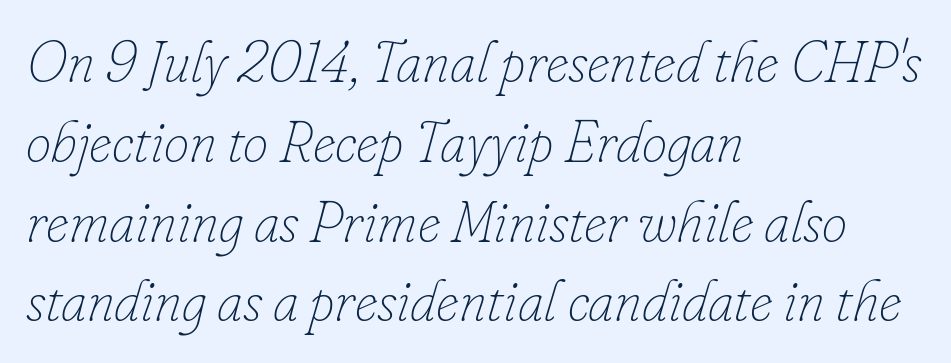
Q: Is the text bold? A: No.
Q: Is the text italic (slanted)? A: Yes, it leans right by about 16 degrees.
Q: Is the text underlined? A: No.
Q: How is the paragraph aligned? A: Left-aligned.
Q: Is the spacing between letters normal or unusually wide? A: Normal.
Q: Is the spacing between lines tight, normal or loose? A: Normal.
Q: Width (condensed, normal, or wide)? A: Normal.
Q: Stroke contrast? A: Low.
Q: x-height? A: Small.
Q: Monospaced? A: No.
